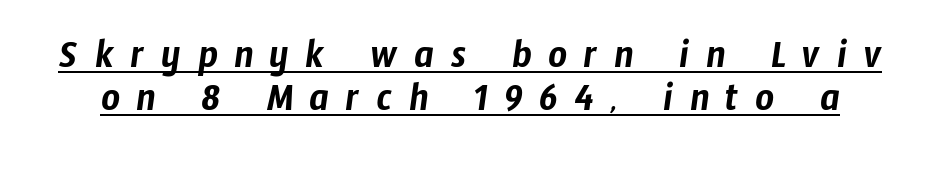
Q: Is the typeface a serif or a sans-serif typeface? A: Sans-serif.
Q: Is the text underlined? A: Yes.
Q: Is the spacing between letters normal or unusually wide? A: Unusually wide.
Q: Is the spacing between lines tight, normal or loose? A: Tight.
Q: Width (condensed, normal, or wide)? A: Condensed.
Q: Stroke contrast? A: Low.
Q: x-height? A: Medium.
Q: Monospaced? A: No.
